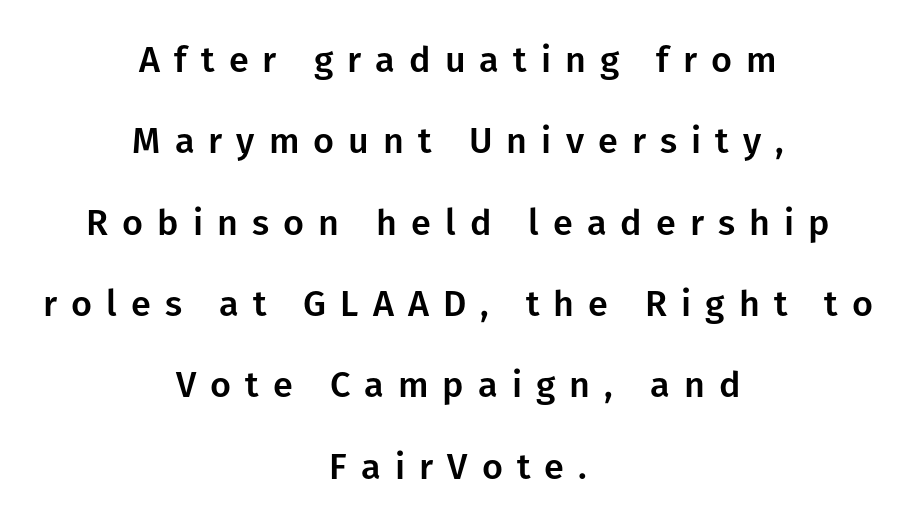
The image shows 36 px sans-serif type, upright; set centered, loose line spacing (2.26x), unusually wide letter spacing (+0.39 em), not underlined; low stroke contrast and a medium x-height.
